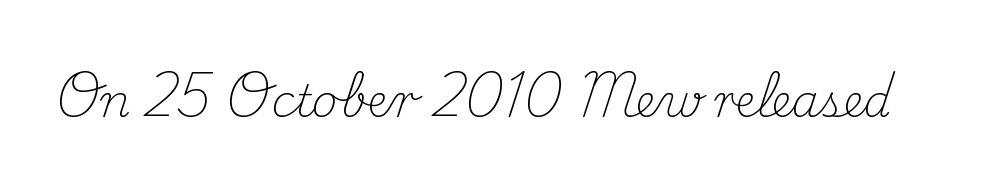
Q: Is the text bold? A: No.
Q: Is the text italic (slanted)? A: Yes.
Q: Is the typeface a serif or a sans-serif typeface? A: Serif.
Q: Is the text underlined? A: No.
Q: Is the spacing between letters normal or unusually wide? A: Normal.
Q: Width (condensed, normal, or wide)? A: Normal.
Q: Stroke contrast? A: Medium.
Q: x-height? A: Small.
Q: Monospaced? A: No.
